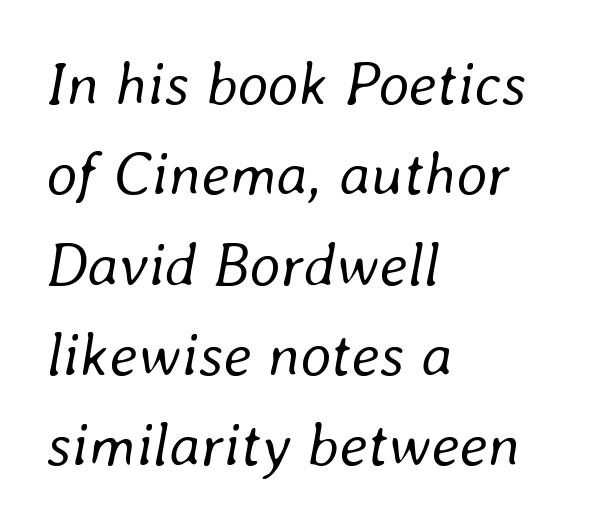
{"italic": "yes", "lean": "right", "slant_degrees": 8, "bold": "no", "weight": "regular", "width": "normal", "stroke_contrast": "low", "x_height": "medium", "monospaced": "no", "underline": "no", "align": "left", "line_spacing": "normal", "line_spacing_ratio": 1.48, "letter_spacing": "normal", "letter_spacing_em": 0.0, "glyph_px": 61}
